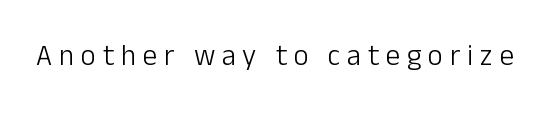
The image shows 29 px light sans-serif type, upright; set unusually wide letter spacing (+0.23 em), not underlined; low stroke contrast and a medium x-height.
